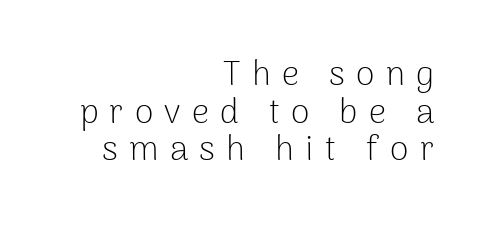
The image shows 34 px light sans-serif type, upright; set right-aligned, tight line spacing (1.11x), unusually wide letter spacing (+0.33 em), not underlined; low stroke contrast and a medium x-height.
